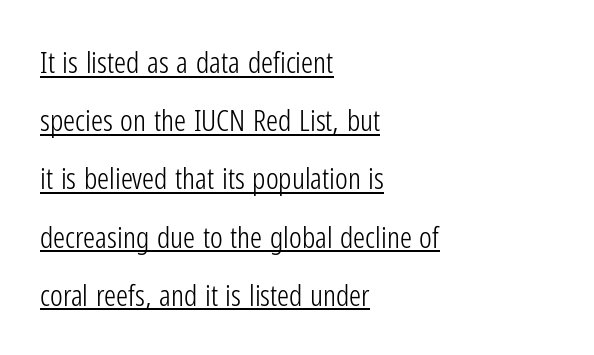
{"serif": "no", "italic": "no", "bold": "no", "weight": "light", "width": "condensed", "stroke_contrast": "low", "x_height": "medium", "monospaced": "no", "underline": "yes", "align": "left", "line_spacing": "loose", "line_spacing_ratio": 1.94, "letter_spacing": "normal", "letter_spacing_em": 0.0, "glyph_px": 30}
